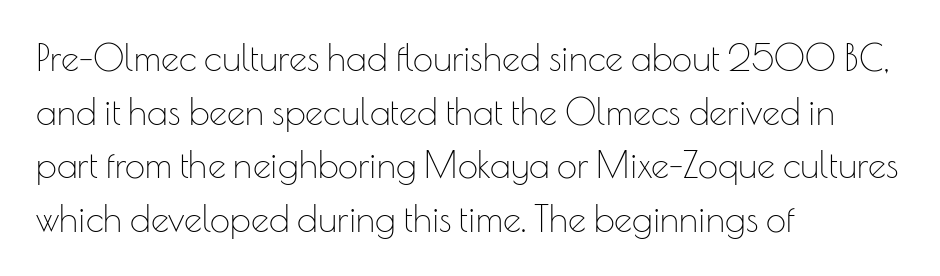
The image shows 36 px thin sans-serif type, upright; set left-aligned, normal line spacing (1.49x), normal letter spacing, not underlined; low stroke contrast and a small x-height.
